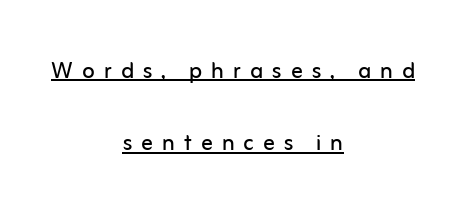
{"serif": "no", "italic": "no", "bold": "no", "weight": "regular", "width": "normal", "stroke_contrast": "low", "x_height": "medium", "monospaced": "no", "underline": "yes", "align": "center", "line_spacing": "loose", "line_spacing_ratio": 2.5, "letter_spacing": "wide", "letter_spacing_em": 0.31, "glyph_px": 29}
